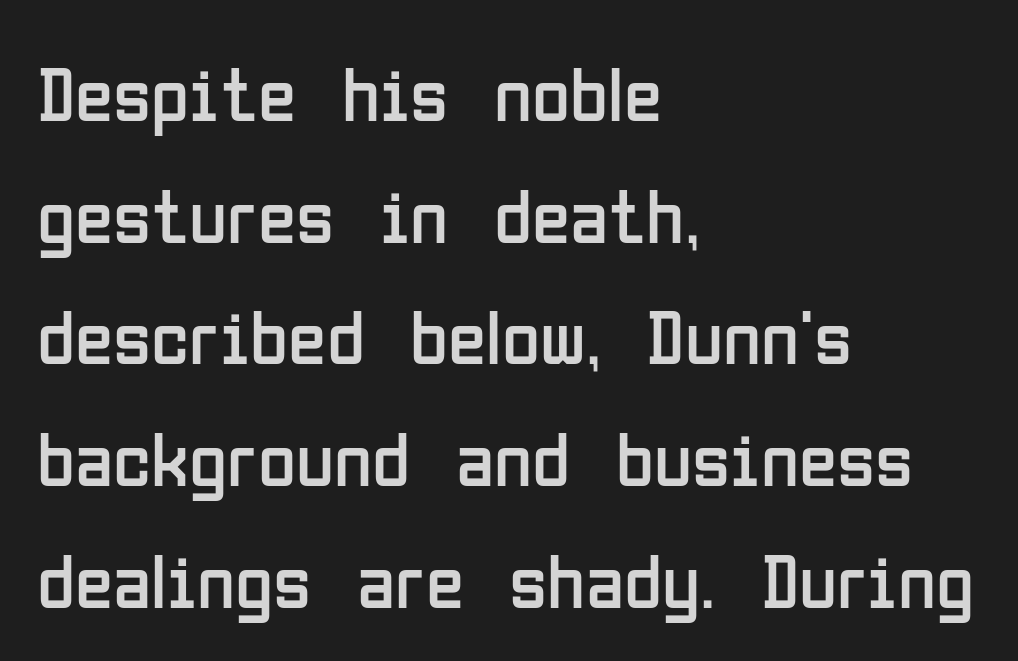
The image shows 78 px regular-weight, condensed sans-serif type, upright; set left-aligned, normal line spacing (1.56x), normal letter spacing, not underlined; low stroke contrast and a medium x-height.
